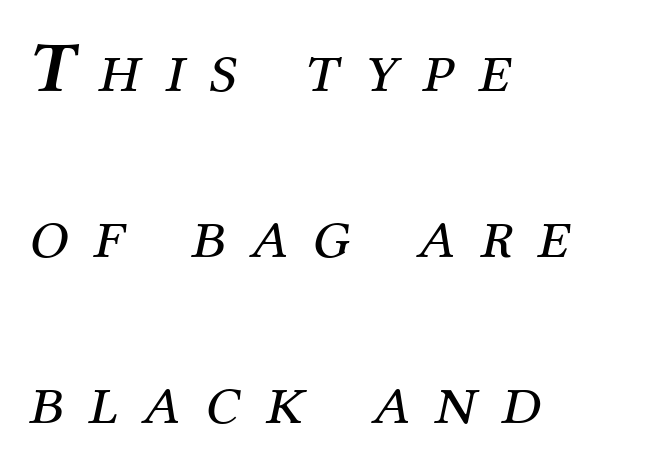
The image shows 71 px regular-weight serif type, italic (leaning right); set left-aligned, loose line spacing (2.34x), unusually wide letter spacing (+0.35 em), not underlined; medium stroke contrast and a medium x-height.
